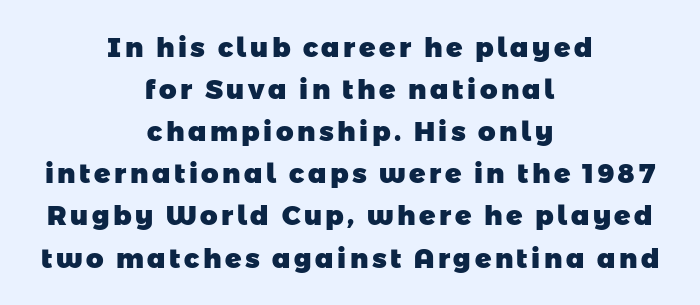
The text block is weighted toward neither margin, spreading evenly from the middle. Successive baselines arrive at the customary interval. Any mark beneath the type? The region is blank. Every letter is thick-stroked: bold, no question.
